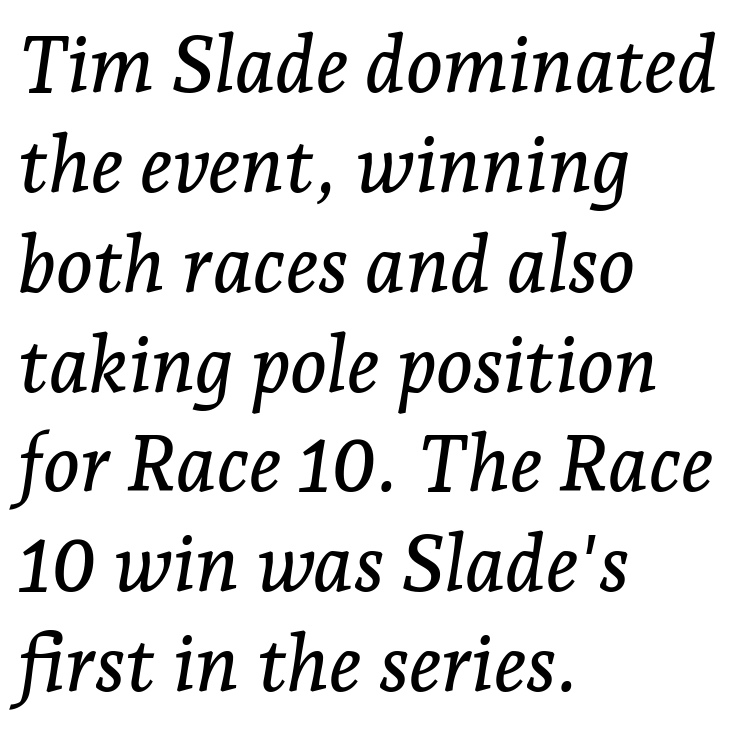
{"serif": "yes", "italic": "yes", "lean": "right", "slant_degrees": 7, "width": "normal", "stroke_contrast": "low", "x_height": "medium", "monospaced": "no", "underline": "no", "align": "left", "line_spacing": "normal", "line_spacing_ratio": 1.28, "letter_spacing": "normal", "letter_spacing_em": 0.0, "glyph_px": 78}
